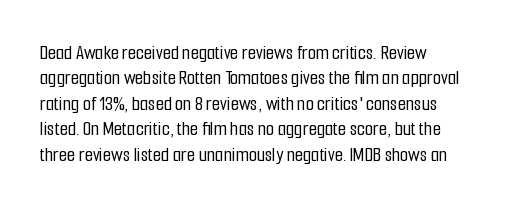
Q: Is the text italic (slanted)? A: No, it is upright.
Q: Is the text underlined? A: No.
Q: How is the paragraph aligned? A: Left-aligned.
Q: Is the spacing between letters normal or unusually wide? A: Normal.
